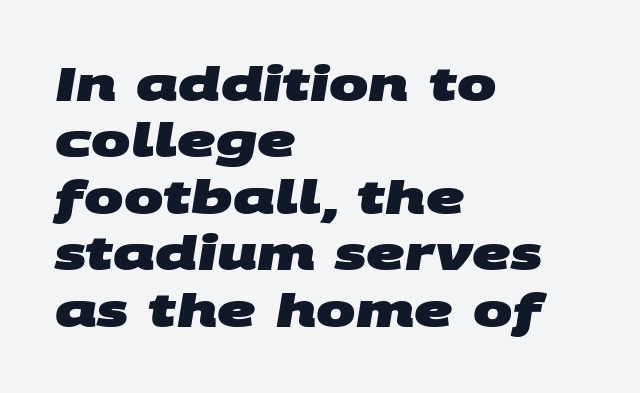
Q: Is the text bold? A: Yes.
Q: Is the typeface a serif or a sans-serif typeface? A: Sans-serif.
Q: Is the text underlined? A: No.
Q: How is the paragraph aligned? A: Left-aligned.
Q: Is the spacing between letters normal or unusually wide? A: Normal.
Q: Width (condensed, normal, or wide)? A: Wide.
Q: Stroke contrast? A: Medium.
Q: x-height? A: Large.
Q: Monospaced? A: No.
